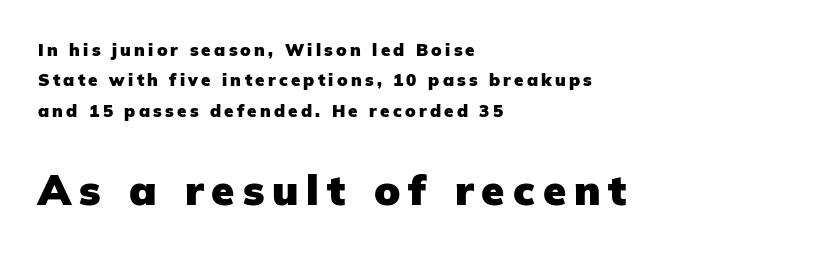
{"serif": "no", "italic": "no", "bold": "yes", "weight": "heavy", "width": "normal", "stroke_contrast": "low", "x_height": "medium", "monospaced": "no", "underline": "no", "align": "left", "line_spacing_ratio": 1.78, "larger_block": "second", "size_ratio": 2.47, "glyph_px": 42}
